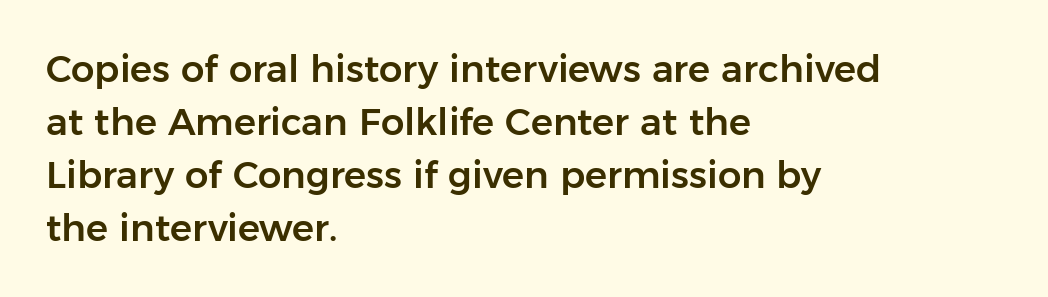
{"serif": "no", "italic": "no", "width": "normal", "stroke_contrast": "low", "x_height": "medium", "monospaced": "no", "underline": "no", "align": "left", "line_spacing": "normal", "line_spacing_ratio": 1.43, "letter_spacing": "normal", "letter_spacing_em": 0.0, "glyph_px": 37}
